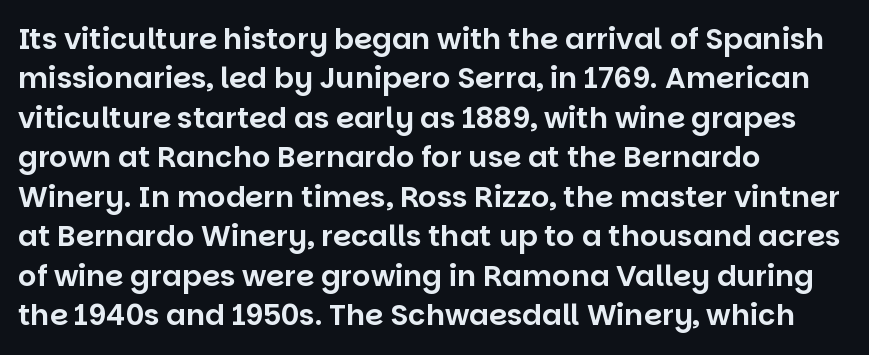
Q: Is the text italic (slanted)? A: No, it is upright.
Q: Is the typeface a serif or a sans-serif typeface? A: Sans-serif.
Q: Is the text underlined? A: No.
Q: How is the paragraph aligned? A: Left-aligned.
Q: Is the spacing between letters normal or unusually wide? A: Normal.
Q: Is the spacing between lines tight, normal or loose? A: Normal.
Q: Width (condensed, normal, or wide)? A: Normal.
Q: Stroke contrast? A: Low.
Q: x-height? A: Large.
Q: Monospaced? A: No.
